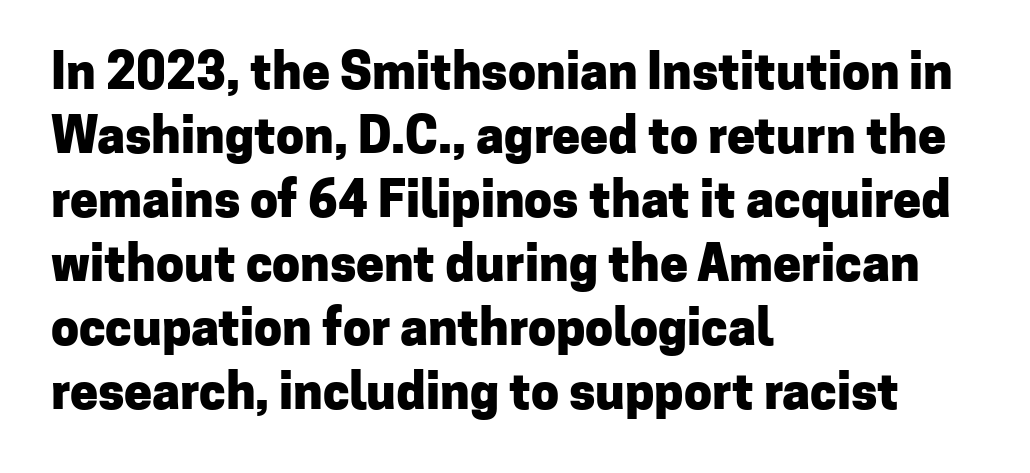
{"serif": "no", "italic": "no", "bold": "yes", "weight": "heavy", "width": "normal", "stroke_contrast": "low", "x_height": "medium", "monospaced": "no", "underline": "no", "align": "left", "line_spacing": "normal", "line_spacing_ratio": 1.28, "letter_spacing": "normal", "letter_spacing_em": 0.0, "glyph_px": 50}
